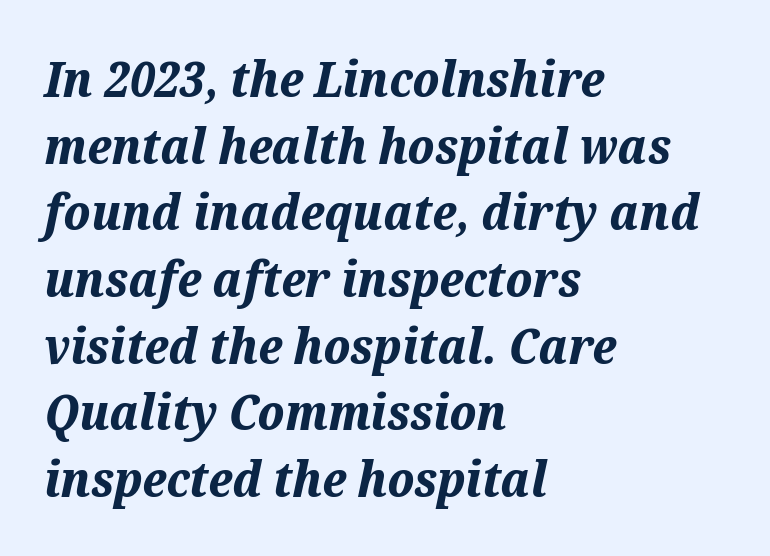
The image shows 49 px bold type, italic (leaning right); set left-aligned, normal line spacing (1.36x), normal letter spacing, not underlined; medium stroke contrast and a medium x-height.
